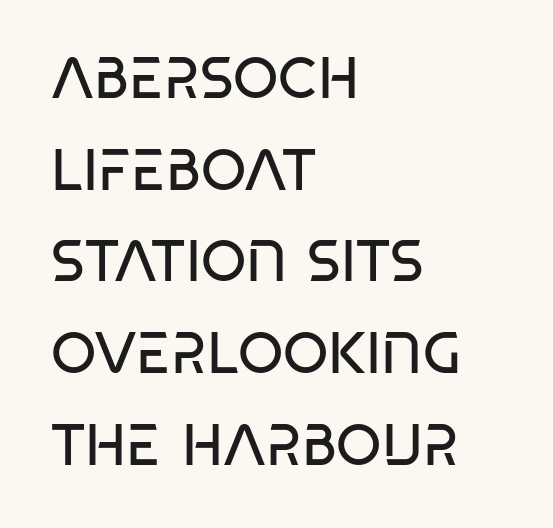
The image shows 58 px regular-weight, condensed sans-serif type, upright; set left-aligned, normal line spacing (1.58x), normal letter spacing, not underlined; low stroke contrast and a large x-height.
